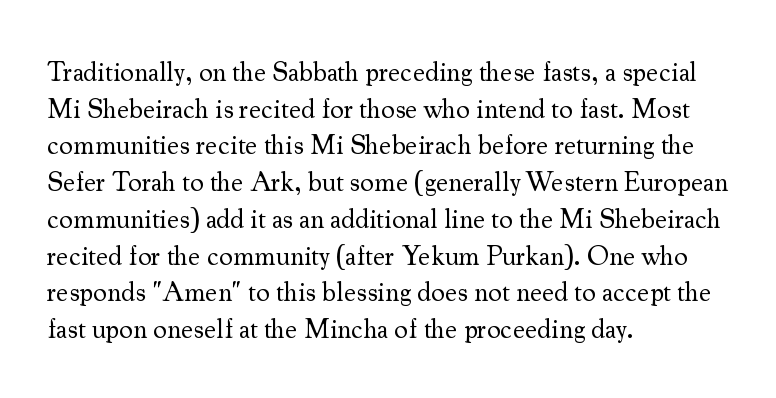
The image shows 27 px text type, upright; set left-aligned, normal line spacing (1.36x), normal letter spacing, not underlined.
